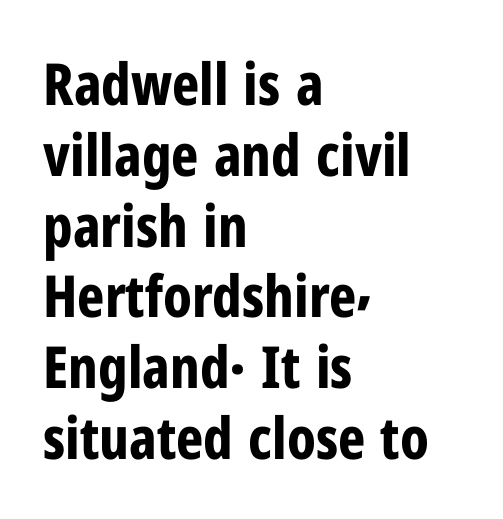
The image shows 58 px bold, condensed sans-serif type, upright; set left-aligned, line spacing 1.22x, normal letter spacing, not underlined; low stroke contrast and a medium x-height.
